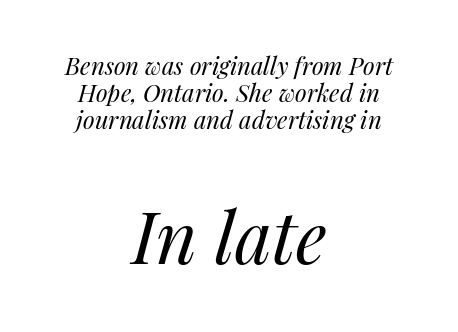
Q: Is the text bold? A: No.
Q: Is the text italic (slanted)? A: Yes, it leans right by about 14 degrees.
Q: Is the text underlined? A: No.
Q: How is the paragraph aligned? A: Centered.
Q: Is the spacing between letters normal or unusually wide? A: Normal.
Q: Is the spacing between lines tight, normal or loose? A: Tight.
Q: Which block of text is set in a larger size, the first (top) or the second (bottom)? A: The second (bottom) one.
Q: Width (condensed, normal, or wide)? A: Normal.
Q: Stroke contrast? A: Medium.
Q: x-height? A: Medium.
Q: Monospaced? A: No.
